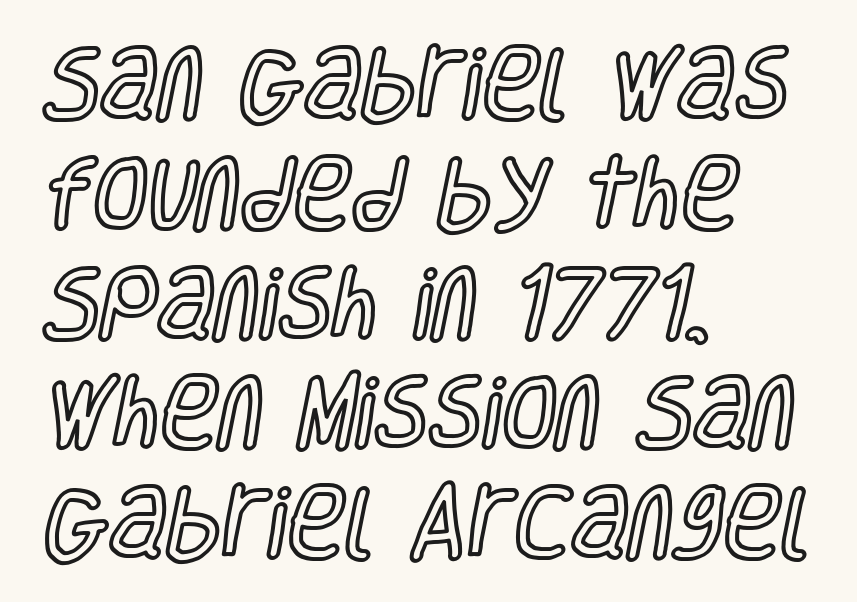
The image shows 79 px condensed type; set left-aligned, normal line spacing (1.39x), normal letter spacing, not underlined; a large x-height.
